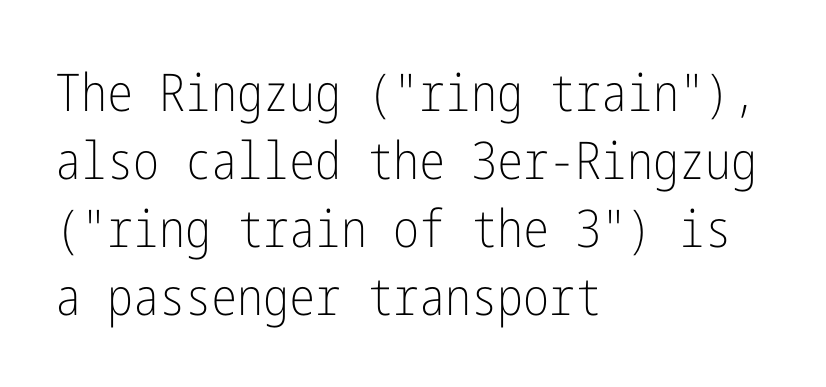
{"serif": "no", "italic": "no", "bold": "no", "weight": "light", "width": "condensed", "stroke_contrast": "low", "x_height": "medium", "underline": "no", "align": "left", "line_spacing": "normal", "line_spacing_ratio": 1.31, "letter_spacing": "normal", "letter_spacing_em": 0.0, "glyph_px": 52}
